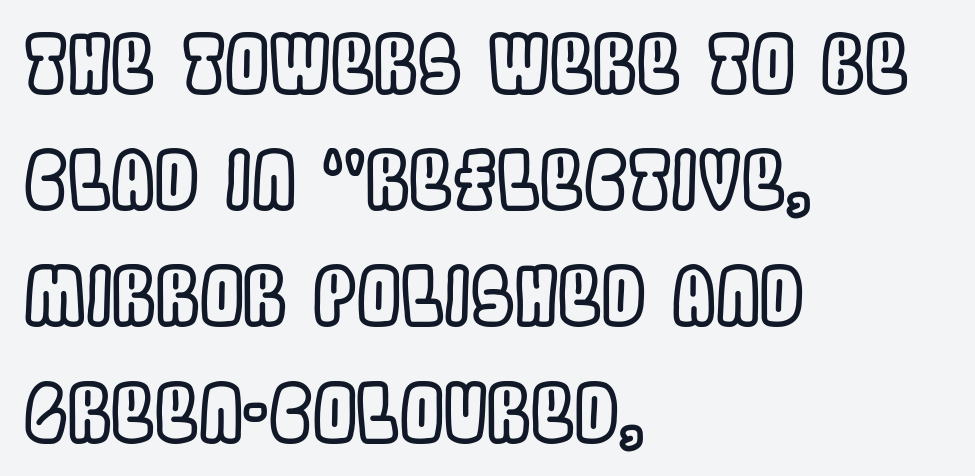
{"italic": "no", "width": "condensed", "x_height": "large", "monospaced": "no", "underline": "no", "align": "left", "line_spacing": "normal", "line_spacing_ratio": 1.49, "letter_spacing": "normal", "letter_spacing_em": 0.0, "glyph_px": 78}
